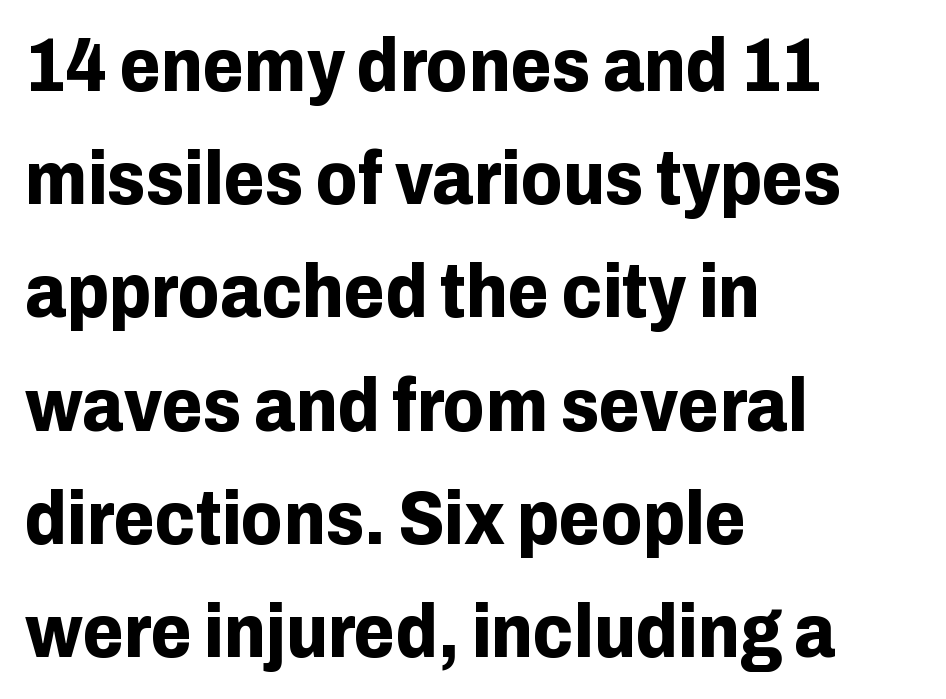
{"serif": "no", "italic": "no", "bold": "yes", "weight": "bold", "width": "normal", "stroke_contrast": "low", "x_height": "medium", "monospaced": "no", "underline": "no", "align": "left", "line_spacing": "normal", "line_spacing_ratio": 1.51, "letter_spacing": "normal", "letter_spacing_em": 0.0, "glyph_px": 75}
